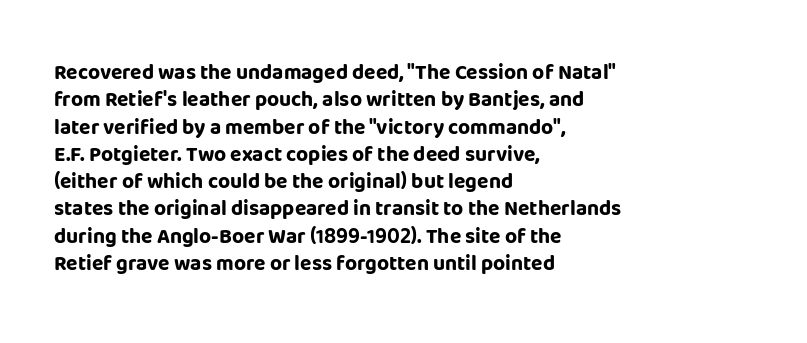
The image shows 21 px bold type, upright; set left-aligned, normal line spacing (1.3x), normal letter spacing, not underlined.
